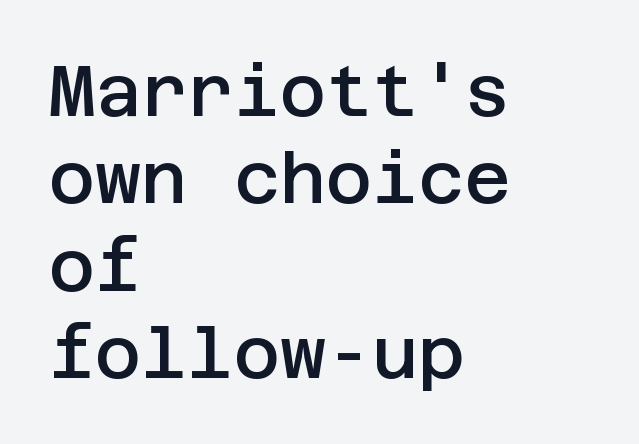
Note: no serifs on the glyphs. A bare baseline throughout the passage. As a designer I'd log this as weight 600, semibold. This is the regular roman posture of the typeface. One-word summary of the alignment: left. Here the glyphs are tracked normally, forming tight word shapes.
